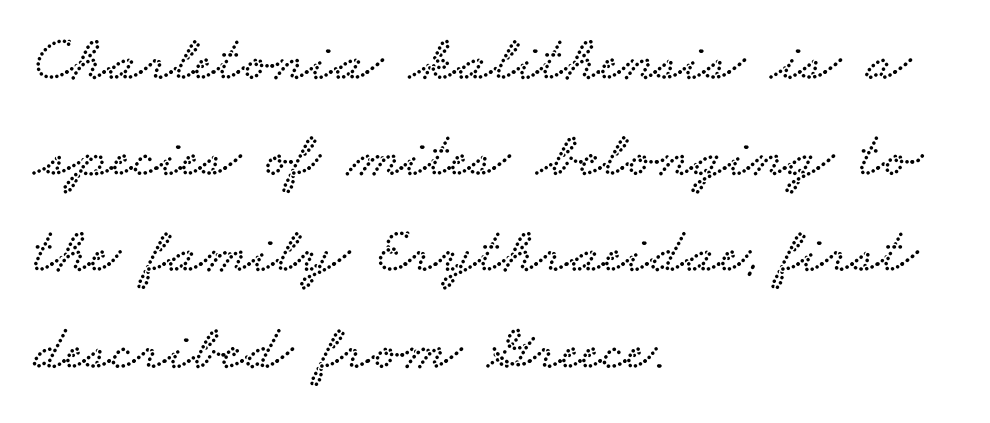
{"serif": "yes", "width": "wide", "stroke_contrast": "low", "x_height": "small", "monospaced": "no", "underline": "no", "align": "left", "line_spacing": "normal", "line_spacing_ratio": 1.48, "letter_spacing": "normal", "letter_spacing_em": 0.0, "glyph_px": 65}
